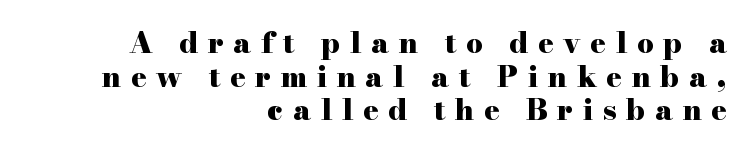
Q: Is the text bold? A: Yes.
Q: Is the text italic (slanted)? A: No, it is upright.
Q: Is the typeface a serif or a sans-serif typeface? A: Serif.
Q: Is the text underlined? A: No.
Q: How is the paragraph aligned? A: Right-aligned.
Q: Is the spacing between letters normal or unusually wide? A: Unusually wide.
Q: Width (condensed, normal, or wide)? A: Wide.
Q: Stroke contrast? A: High.
Q: x-height? A: Small.
Q: Monospaced? A: No.
